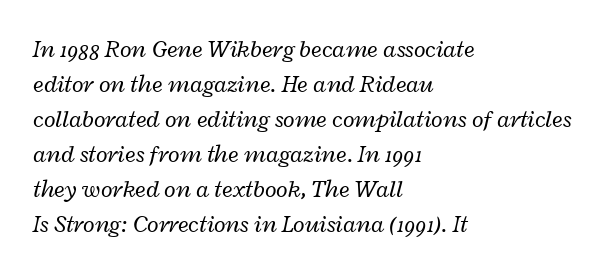
Q: Is the text bold? A: No.
Q: Is the text italic (slanted)? A: Yes, it leans right by about 12 degrees.
Q: Is the text underlined? A: No.
Q: How is the paragraph aligned? A: Left-aligned.
Q: Is the spacing between letters normal or unusually wide? A: Normal.
Q: Is the spacing between lines tight, normal or loose? A: Normal.
